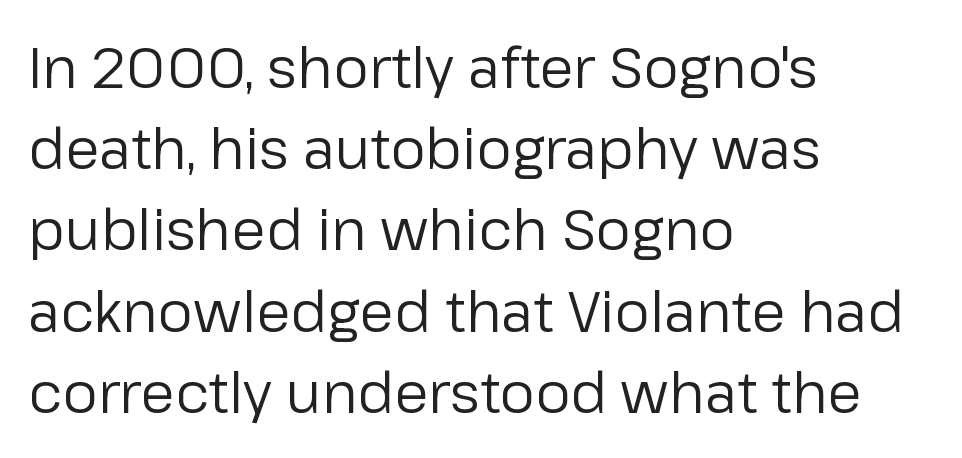
The image shows 56 px regular-weight sans-serif type, upright; set left-aligned, normal line spacing (1.45x), normal letter spacing, not underlined; low stroke contrast and a medium x-height.
